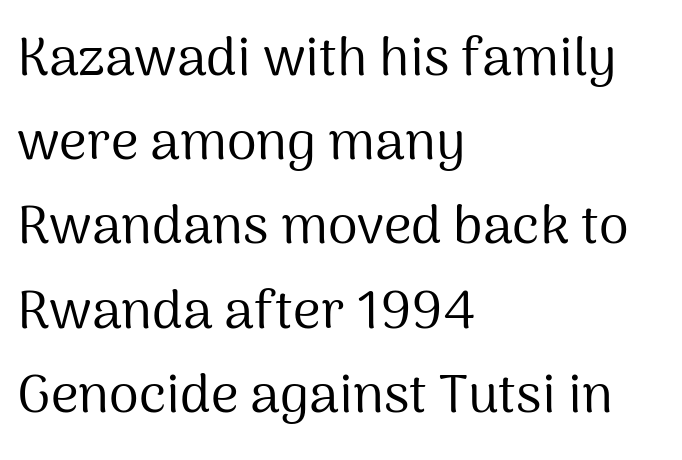
Q: Is the text bold? A: No.
Q: Is the text italic (slanted)? A: No, it is upright.
Q: Is the typeface a serif or a sans-serif typeface? A: Sans-serif.
Q: Is the text underlined? A: No.
Q: How is the paragraph aligned? A: Left-aligned.
Q: Is the spacing between letters normal or unusually wide? A: Normal.
Q: Is the spacing between lines tight, normal or loose? A: Normal.
Q: Width (condensed, normal, or wide)? A: Normal.
Q: Stroke contrast? A: Medium.
Q: x-height? A: Medium.
Q: Monospaced? A: No.
